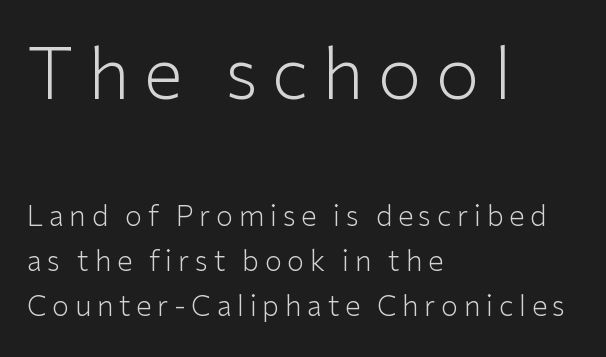
What stands out about the letter spacing? Its width — letters are far apart. Stroke thickness stays within the range of a standard reading face or lighter. Think of a printed novel: that variable character pitch is what you see here. Which chunk is bigger? The first one — the top block dwarfs the bottom. Reading down the block, your eye returns to a fixed left position each line. The rows are spaced the way most documents space them.
